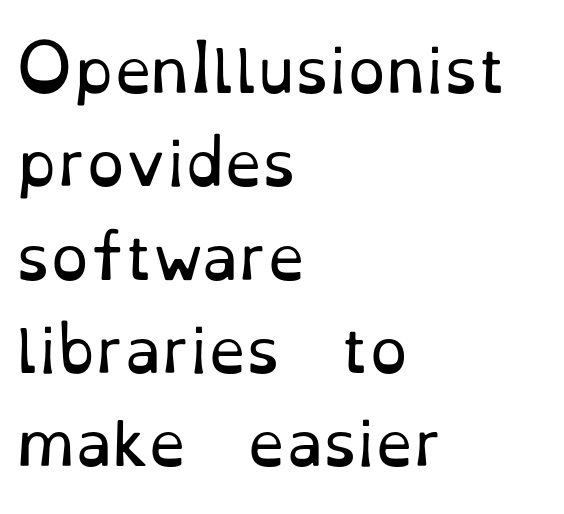
The image shows 61 px regular-weight type, upright; set left-aligned, normal line spacing (1.53x), normal letter spacing, not underlined; low stroke contrast and a small x-height.
